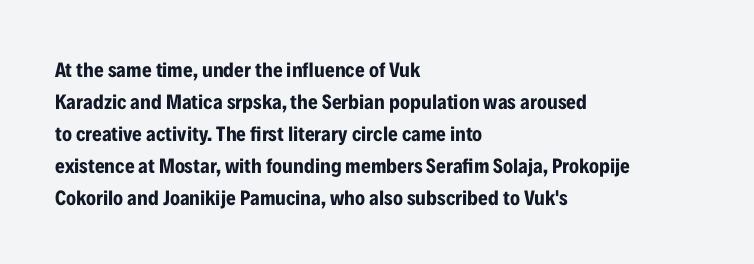
The image shows 21 px bold type, upright; set left-aligned, normal line spacing (1.52x), normal letter spacing, not underlined.
